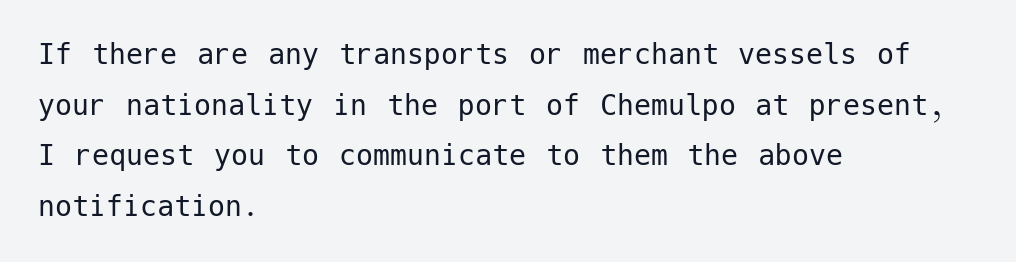
Q: Is the text bold? A: No.
Q: Is the text italic (slanted)? A: No, it is upright.
Q: Is the typeface a serif or a sans-serif typeface? A: Sans-serif.
Q: Is the text underlined? A: No.
Q: How is the paragraph aligned? A: Left-aligned.
Q: Is the spacing between letters normal or unusually wide? A: Normal.
Q: Is the spacing between lines tight, normal or loose? A: Normal.
Q: Width (condensed, normal, or wide)? A: Normal.
Q: Stroke contrast? A: Low.
Q: x-height? A: Medium.
